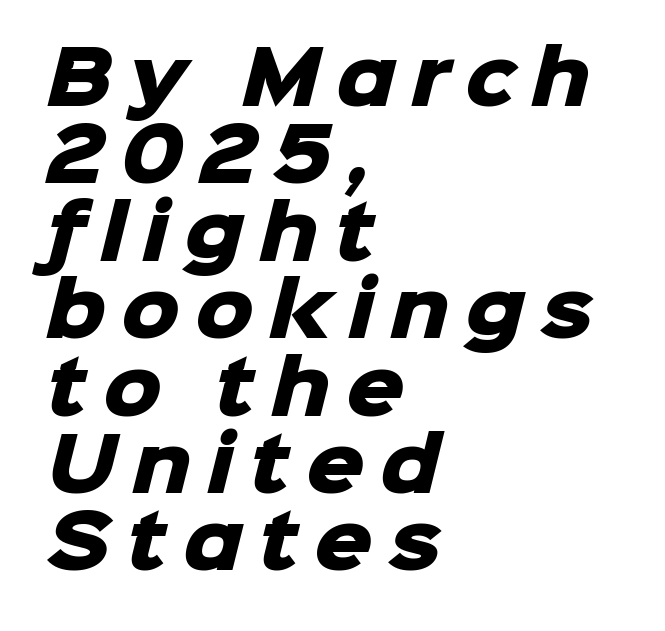
Q: Is the text bold? A: Yes.
Q: Is the typeface a serif or a sans-serif typeface? A: Sans-serif.
Q: Is the text underlined? A: No.
Q: How is the paragraph aligned? A: Left-aligned.
Q: Is the spacing between letters normal or unusually wide? A: Unusually wide.
Q: Is the spacing between lines tight, normal or loose? A: Tight.
Q: Width (condensed, normal, or wide)? A: Normal.
Q: Stroke contrast? A: Low.
Q: x-height? A: Medium.
Q: Monospaced? A: No.
